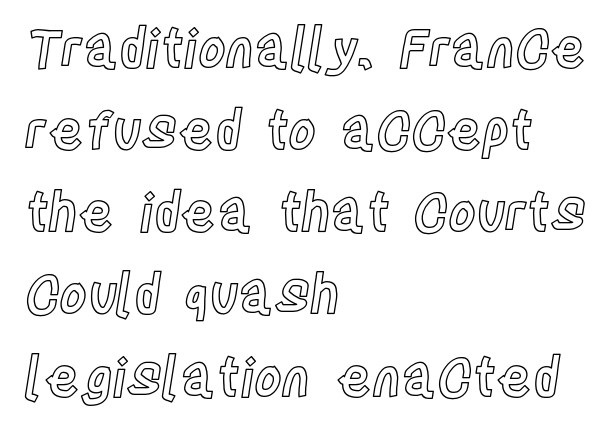
The image shows 53 px condensed type; set left-aligned, normal line spacing (1.55x), normal letter spacing, not underlined; a large x-height.
